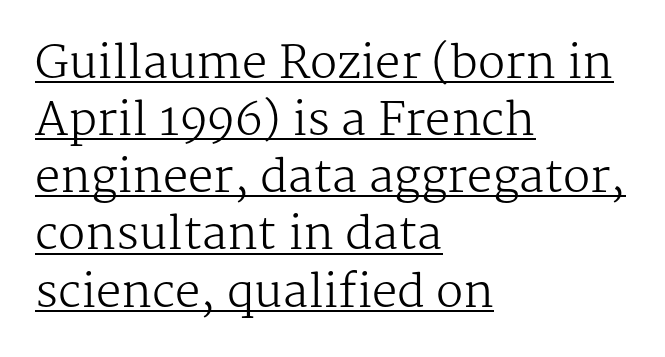
The image shows 45 px regular-weight serif type, upright; set left-aligned, normal line spacing (1.27x), normal letter spacing, underlined; medium stroke contrast and a medium x-height.
